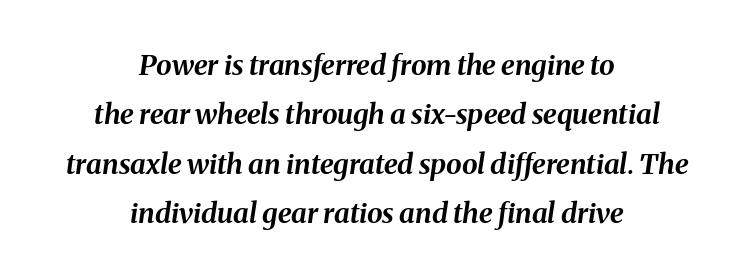
Set as a true bold cut, around the 700 mark. Looking at the ascenders, they clearly lean. This rendering leaves character spacing at its baseline value. The passage is arranged like a title page — every line centered. The passage shown is not underscored anywhere. Looks like regular typesetting: each glyph gets only the width it needs.
